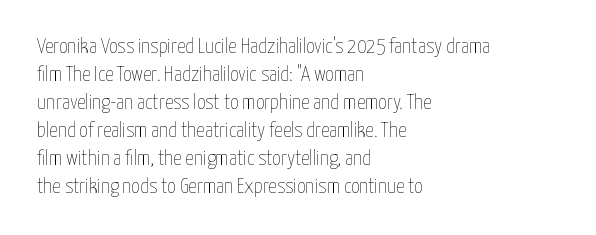
Q: Is the text bold? A: No.
Q: Is the text italic (slanted)? A: No, it is upright.
Q: Is the text underlined? A: No.
Q: How is the paragraph aligned? A: Left-aligned.
Q: Is the spacing between letters normal or unusually wide? A: Normal.
Q: Is the spacing between lines tight, normal or loose? A: Normal.
